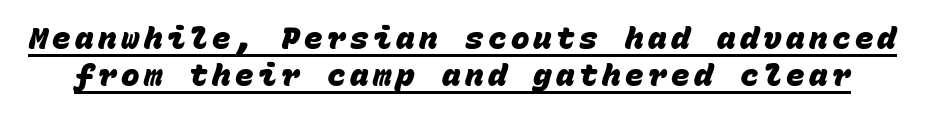
{"serif": "no", "bold": "yes", "weight": "heavy", "width": "normal", "stroke_contrast": "low", "x_height": "large", "monospaced": "yes", "underline": "yes", "line_spacing_ratio": 1.19, "glyph_px": 31}
